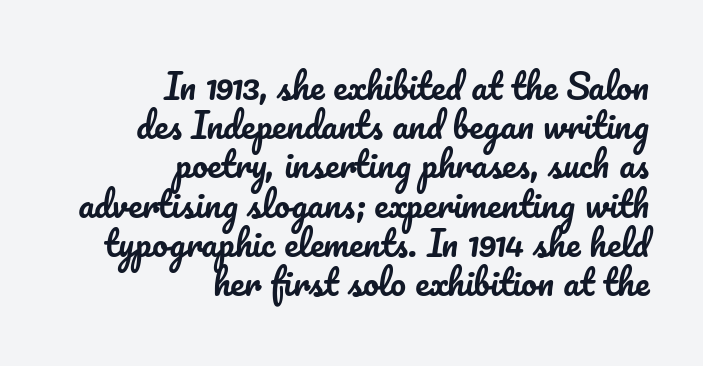
{"width": "normal", "stroke_contrast": "low", "x_height": "small", "monospaced": "no", "underline": "no", "align": "right", "line_spacing": "tight", "line_spacing_ratio": 1.12, "letter_spacing": "normal", "letter_spacing_em": 0.0, "glyph_px": 35}
